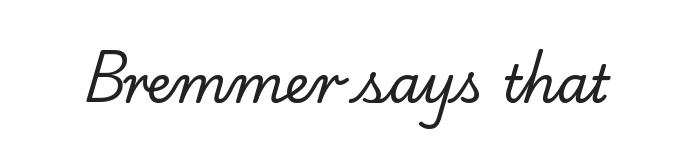
{"bold": "no", "weight": "regular", "width": "normal", "stroke_contrast": "low", "x_height": "small", "monospaced": "no", "underline": "no", "letter_spacing": "normal", "letter_spacing_em": 0.0, "glyph_px": 52}
